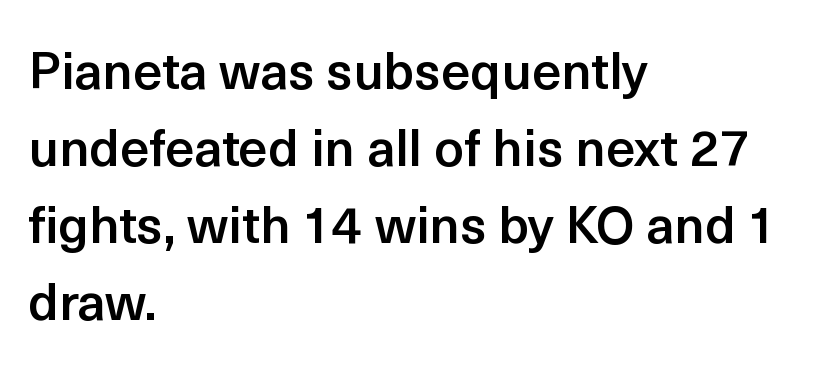
{"serif": "no", "italic": "no", "bold": "semi", "weight": "semibold", "width": "normal", "x_height": "medium", "monospaced": "no", "underline": "no", "align": "left", "line_spacing": "normal", "line_spacing_ratio": 1.48, "letter_spacing": "normal", "letter_spacing_em": 0.0, "glyph_px": 52}
